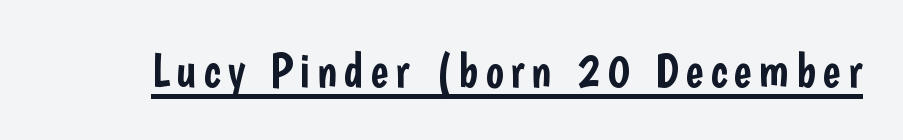
The image shows 48 px condensed sans-serif type, upright; set underlined; low stroke contrast and a medium x-height.
